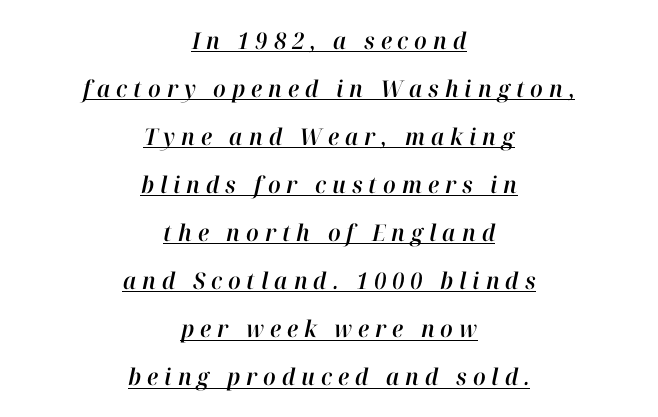
Someone cranked the tracking dial way up on this one. Baseline-to-baseline distance is far greater than the letter height. An italicized treatment has been applied to the whole sample. Compared with a flush-left layout, this one balances lines on the center instead.
